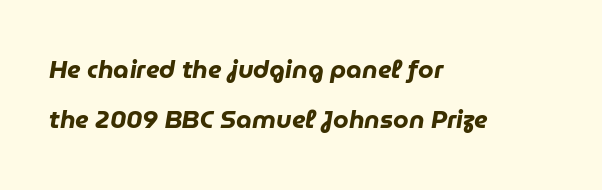
Notice how the stems are inclined rather than vertical — that's the hallmark of italics. Characters follow at the spacing the type designer built in. Is the block centered? No — it sits flush against the left margin. Rule under the text: the space is simply empty. Interline gaps are noticeably wide in this sample. The passage shown is emphatically bold.
